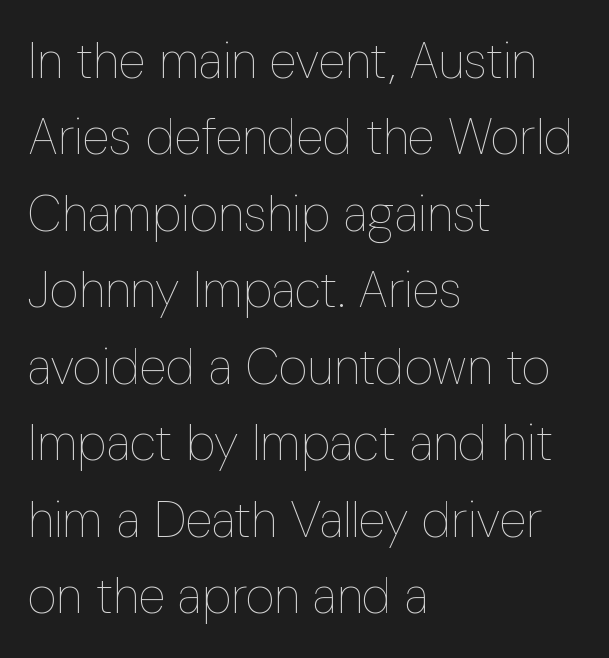
The image shows 50 px thin, condensed type, upright; set left-aligned, normal line spacing (1.53x), normal letter spacing, not underlined; low stroke contrast and a medium x-height.
